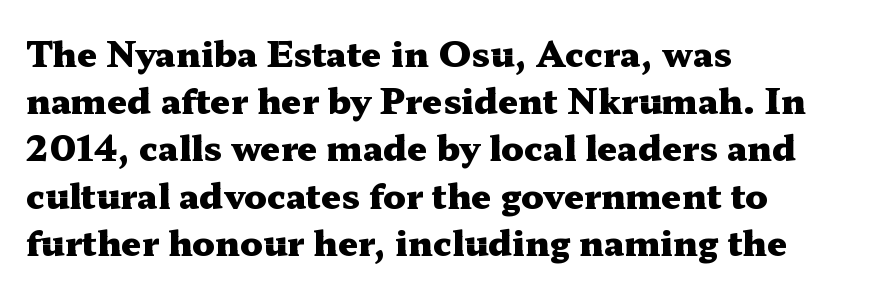
Q: Is the text bold? A: Yes.
Q: Is the text italic (slanted)? A: No, it is upright.
Q: Is the typeface a serif or a sans-serif typeface? A: Serif.
Q: Is the text underlined? A: No.
Q: How is the paragraph aligned? A: Left-aligned.
Q: Is the spacing between letters normal or unusually wide? A: Normal.
Q: Is the spacing between lines tight, normal or loose? A: Normal.
Q: Width (condensed, normal, or wide)? A: Wide.
Q: Stroke contrast? A: Medium.
Q: x-height? A: Medium.
Q: Monospaced? A: No.
